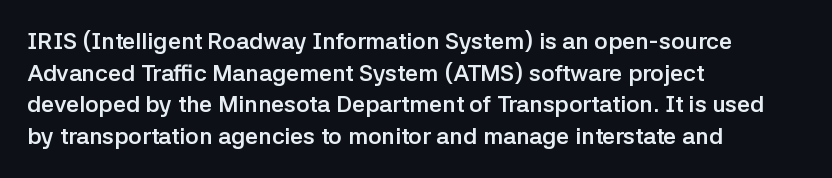
Q: Is the text bold? A: Yes.
Q: Is the text italic (slanted)? A: No, it is upright.
Q: Is the text underlined? A: No.
Q: How is the paragraph aligned? A: Left-aligned.
Q: Is the spacing between letters normal or unusually wide? A: Normal.
Q: Is the spacing between lines tight, normal or loose? A: Normal.
